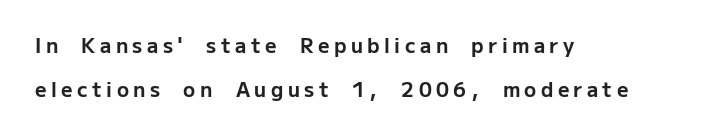
{"italic": "no", "bold": "yes", "underline": "no", "align": "left", "line_spacing": "loose", "line_spacing_ratio": 2.19, "letter_spacing": "wide", "letter_spacing_em": 0.22, "glyph_px": 20}
